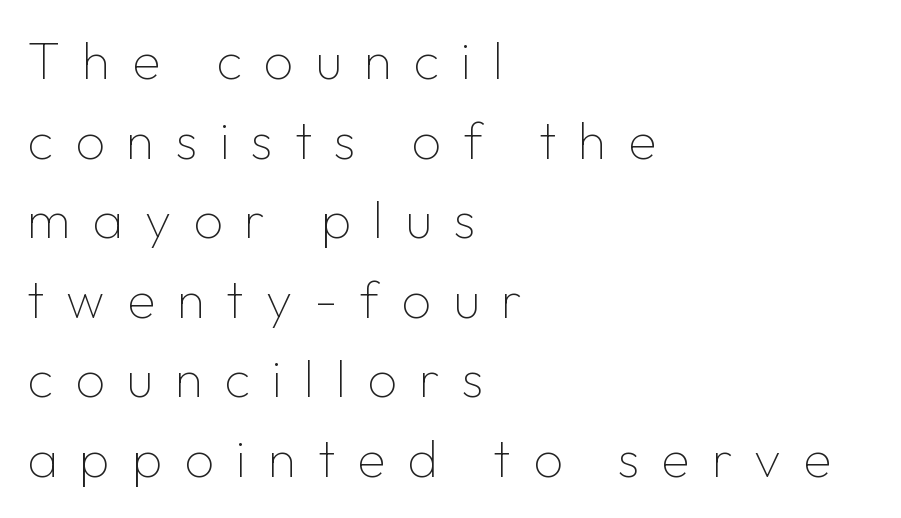
{"serif": "no", "italic": "no", "bold": "no", "weight": "thin", "width": "normal", "stroke_contrast": "low", "x_height": "medium", "monospaced": "no", "underline": "no", "align": "left", "line_spacing": "normal", "line_spacing_ratio": 1.53, "letter_spacing": "wide", "letter_spacing_em": 0.42, "glyph_px": 52}
